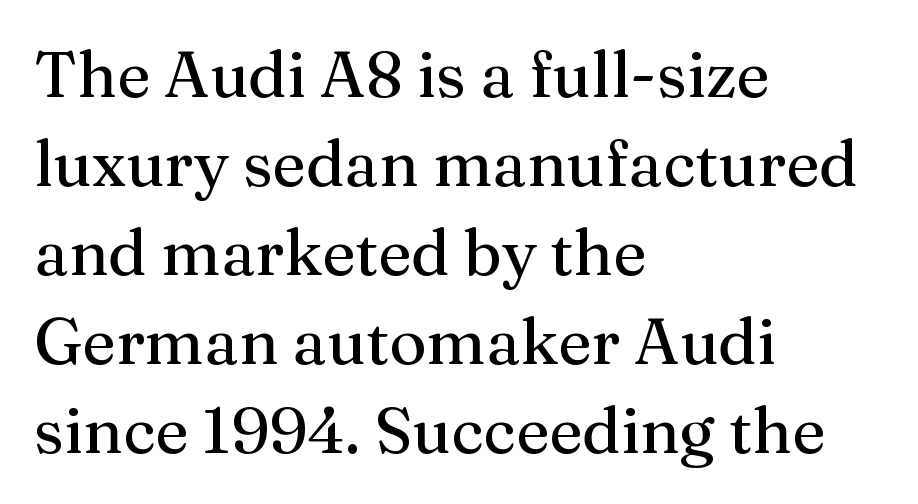
{"serif": "yes", "italic": "no", "width": "normal", "stroke_contrast": "medium", "x_height": "medium", "monospaced": "no", "underline": "no", "align": "left", "line_spacing": "normal", "line_spacing_ratio": 1.39, "letter_spacing": "normal", "letter_spacing_em": 0.0, "glyph_px": 64}
